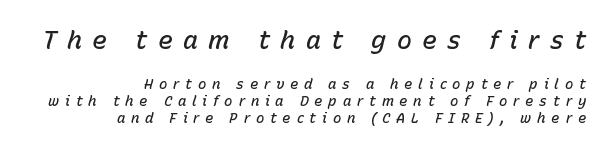
Q: Is the text bold? A: Semi-bold.
Q: Is the text italic (slanted)? A: Yes, it leans right by about 15 degrees.
Q: Is the text underlined? A: No.
Q: How is the paragraph aligned? A: Right-aligned.
Q: Is the spacing between letters normal or unusually wide? A: Unusually wide.
Q: Which block of text is set in a larger size, the first (top) or the second (bottom)? A: The first (top) one.
